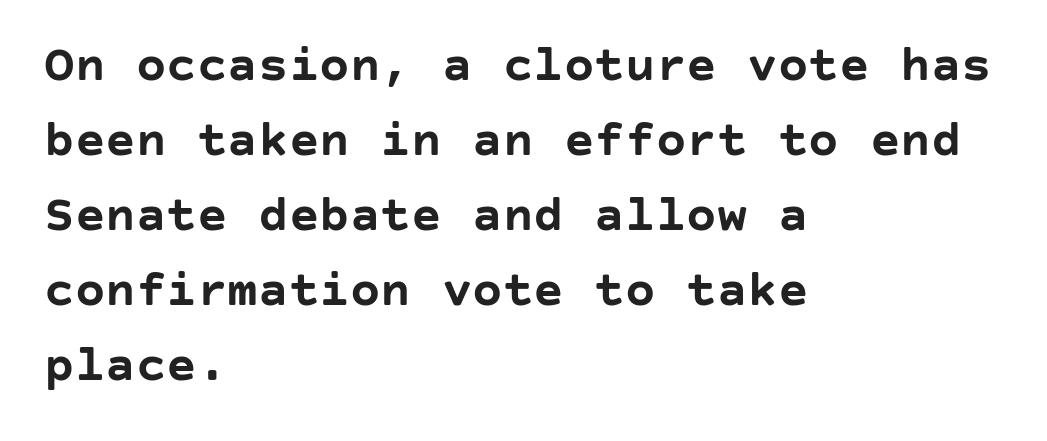
The image shows 51 px semibold sans-serif type, upright; set left-aligned, normal line spacing (1.47x), normal letter spacing, not underlined; low stroke contrast and a large x-height.
